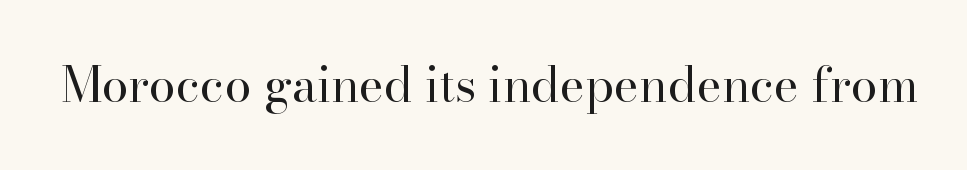
The image shows 48 px regular-weight serif type, upright; set normal letter spacing, not underlined; high stroke contrast and a small x-height.
